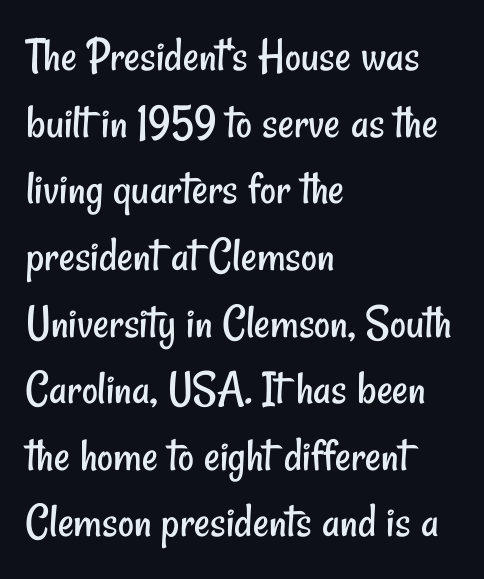
Proportional: the letters do not fall into vertical columns. Line beginnings align vertically; line endings do not. Horizontal bands of white between lines are of average thickness. Letter spacing: default. Has an underline been added? It has not.
